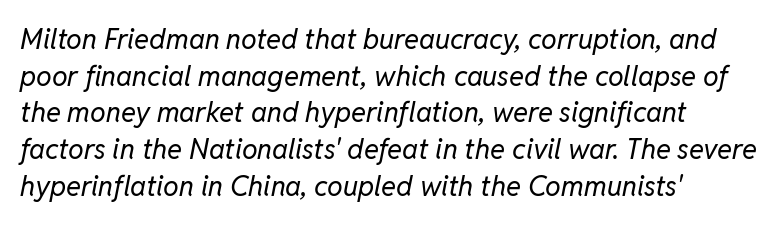
Q: Is the text bold? A: No.
Q: Is the text italic (slanted)? A: Yes, it leans right by about 11 degrees.
Q: Is the text underlined? A: No.
Q: How is the paragraph aligned? A: Left-aligned.
Q: Is the spacing between letters normal or unusually wide? A: Normal.
Q: Is the spacing between lines tight, normal or loose? A: Normal.
Q: Width (condensed, normal, or wide)? A: Normal.
Q: Stroke contrast? A: Low.
Q: x-height? A: Medium.
Q: Monospaced? A: No.
